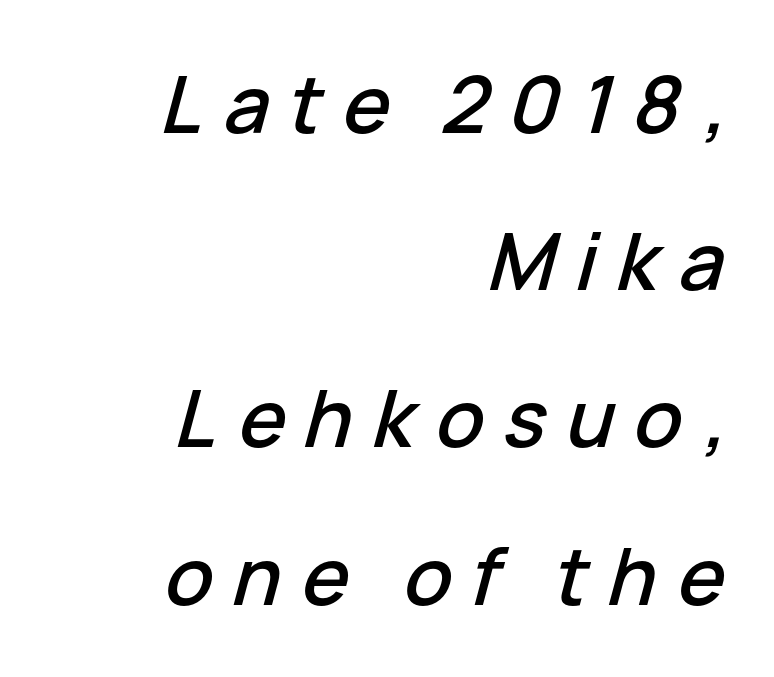
{"italic": "yes", "lean": "right", "slant_degrees": 15, "width": "normal", "stroke_contrast": "low", "x_height": "medium", "monospaced": "no", "underline": "no", "align": "right", "line_spacing": "loose", "line_spacing_ratio": 1.99, "letter_spacing": "wide", "letter_spacing_em": 0.25, "glyph_px": 79}
